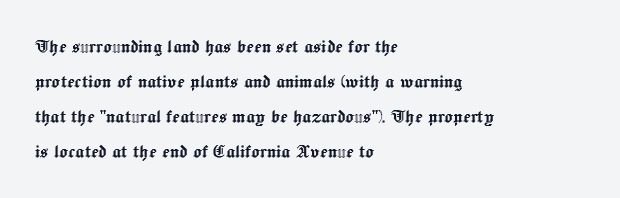
{"italic": "no", "underline": "no", "align": "left", "line_spacing": "normal", "line_spacing_ratio": 1.59, "letter_spacing": "normal", "letter_spacing_em": 0.0, "glyph_px": 22}
